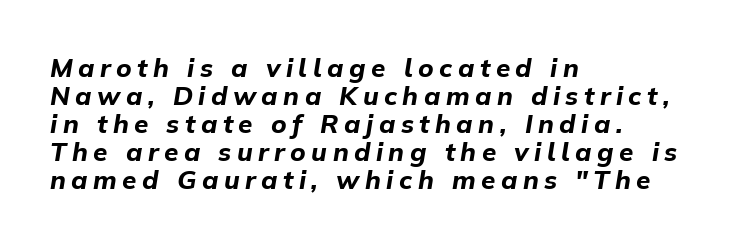
Q: Is the text bold? A: Yes.
Q: Is the text italic (slanted)? A: Yes, it leans right by about 9 degrees.
Q: Is the text underlined? A: No.
Q: How is the paragraph aligned? A: Left-aligned.
Q: Is the spacing between letters normal or unusually wide? A: Unusually wide.
Q: Is the spacing between lines tight, normal or loose? A: Tight.
